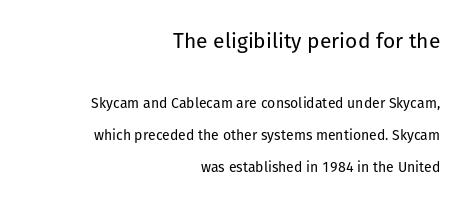
{"italic": "no", "bold": "no", "underline": "no", "align": "right", "line_spacing": "loose", "line_spacing_ratio": 2.3, "letter_spacing": "normal", "letter_spacing_em": 0.0, "larger_block": "first", "size_ratio": 1.5, "glyph_px": 21}
